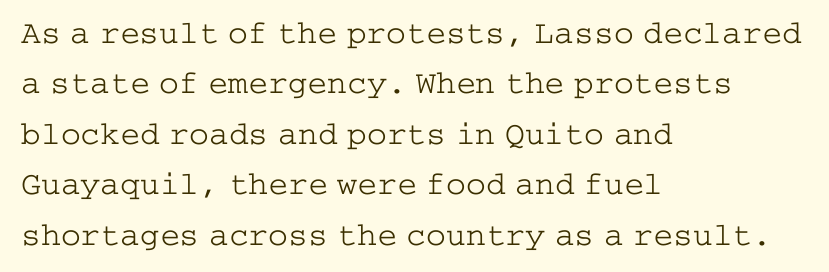
Q: Is the text bold? A: No.
Q: Is the text italic (slanted)? A: No, it is upright.
Q: Is the typeface a serif or a sans-serif typeface? A: Serif.
Q: Is the text underlined? A: No.
Q: How is the paragraph aligned? A: Left-aligned.
Q: Is the spacing between letters normal or unusually wide? A: Normal.
Q: Is the spacing between lines tight, normal or loose? A: Normal.
Q: Width (condensed, normal, or wide)? A: Wide.
Q: Stroke contrast? A: Low.
Q: x-height? A: Medium.
